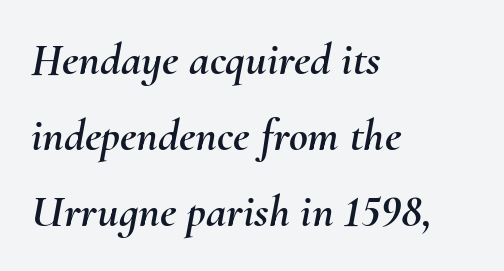
Q: Is the text italic (slanted)? A: Yes, it leans right by about 10 degrees.
Q: Is the text underlined? A: No.
Q: How is the paragraph aligned? A: Left-aligned.
Q: Is the spacing between letters normal or unusually wide? A: Normal.
Q: Is the spacing between lines tight, normal or loose? A: Normal.
Q: Width (condensed, normal, or wide)? A: Normal.
Q: Stroke contrast? A: Medium.
Q: x-height? A: Small.
Q: Monospaced? A: No.
